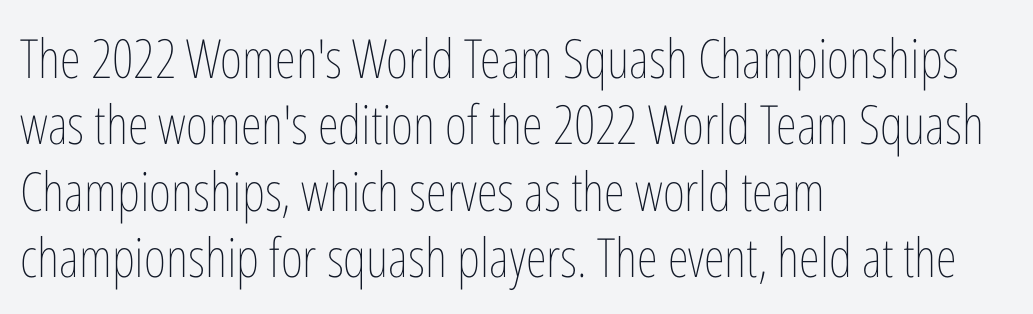
The image shows 54 px thin, condensed type, upright; set left-aligned, line spacing 1.23x, normal letter spacing, not underlined; low stroke contrast and a medium x-height.
